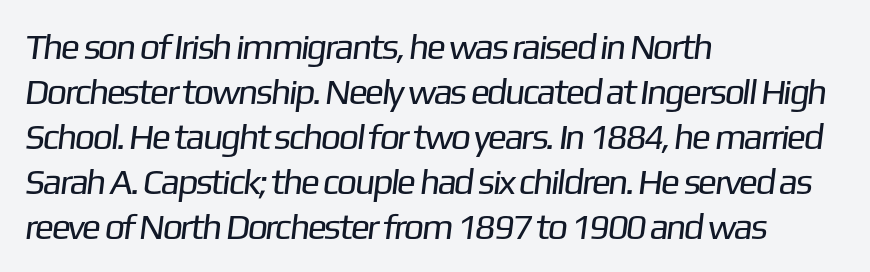
The image shows 36 px regular-weight sans-serif type; set left-aligned, normal line spacing (1.25x), normal letter spacing, not underlined; low stroke contrast and a medium x-height.
